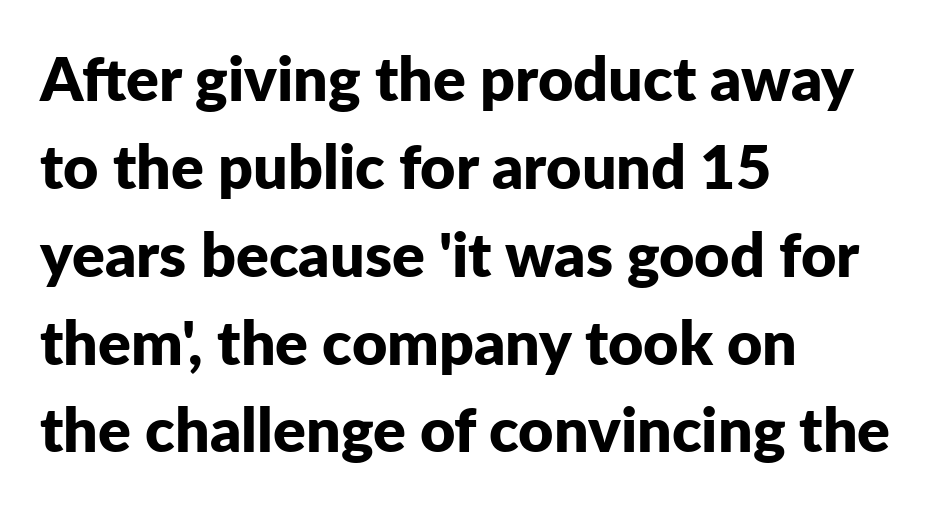
Q: Is the text bold? A: Yes.
Q: Is the text italic (slanted)? A: No, it is upright.
Q: Is the typeface a serif or a sans-serif typeface? A: Sans-serif.
Q: Is the text underlined? A: No.
Q: How is the paragraph aligned? A: Left-aligned.
Q: Is the spacing between letters normal or unusually wide? A: Normal.
Q: Is the spacing between lines tight, normal or loose? A: Normal.
Q: Width (condensed, normal, or wide)? A: Normal.
Q: Stroke contrast? A: Low.
Q: x-height? A: Medium.
Q: Monospaced? A: No.
